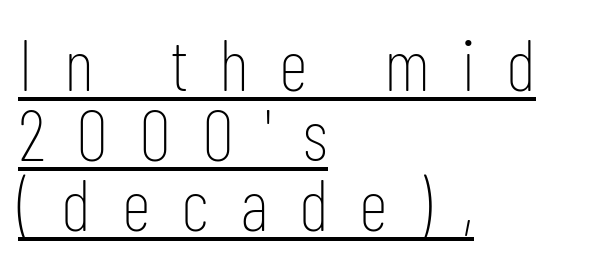
Is the letter spacing exaggerated? Yes — the characters are pushed far apart. This block would grow much taller if given ordinary leading; it's compressed now. A typographer would call this underscored text. The designer went with a sans here, leaving each stem footless. The face used here is proportionally spaced, like ordinary book or web type. Does the copy run flush right? No — it runs flush left.
